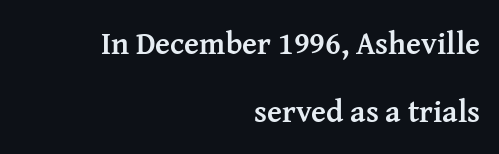
The image shows 31 px semibold serif type, upright; set right-aligned, loose line spacing (2.2x), normal letter spacing, not underlined; medium stroke contrast and a medium x-height.
